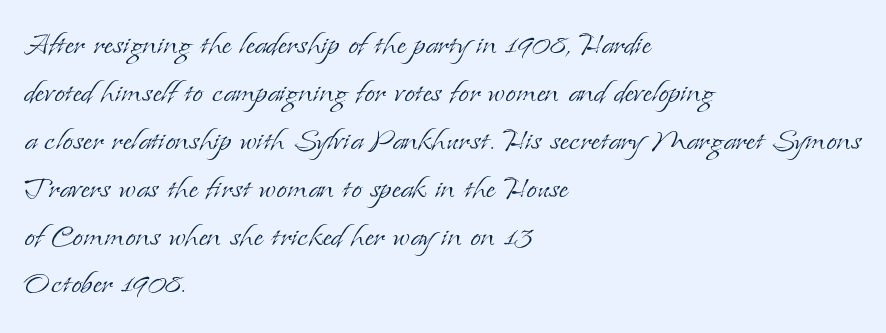
Caption: standard tracking, unaltered. The face used here is proportionally spaced, like ordinary book or web type. The typeface has the unassuming heft of standard copy or less.
